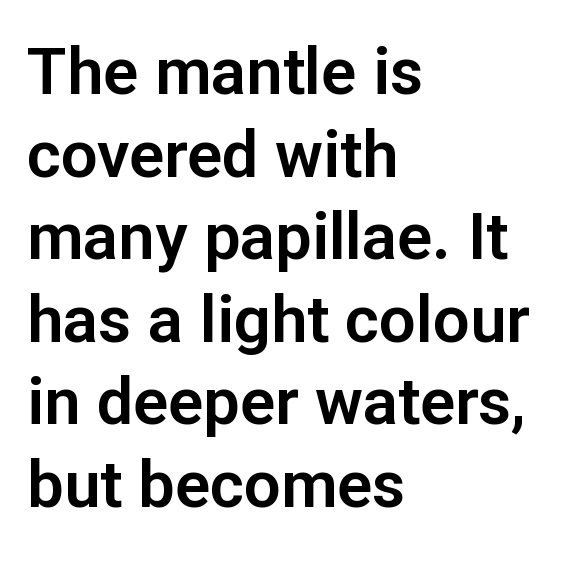
The image shows 65 px sans-serif type, upright; set left-aligned, normal line spacing (1.27x), normal letter spacing, not underlined; low stroke contrast and a medium x-height.
